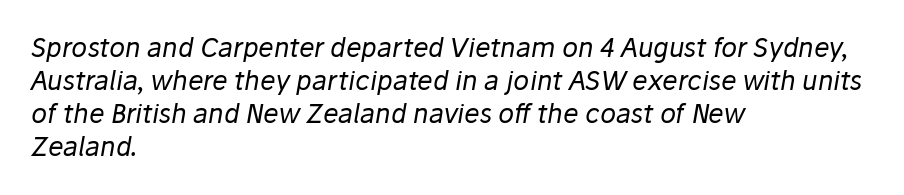
The image shows 26 px text type, italic (leaning right); set left-aligned, normal line spacing (1.27x), normal letter spacing, not underlined.
